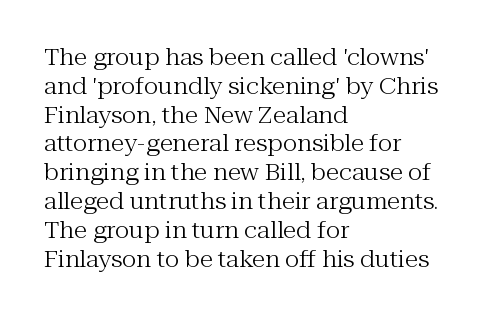
{"italic": "no", "bold": "no", "underline": "no", "align": "left", "line_spacing": "normal", "line_spacing_ratio": 1.31, "letter_spacing": "normal", "letter_spacing_em": 0.0, "glyph_px": 22}
